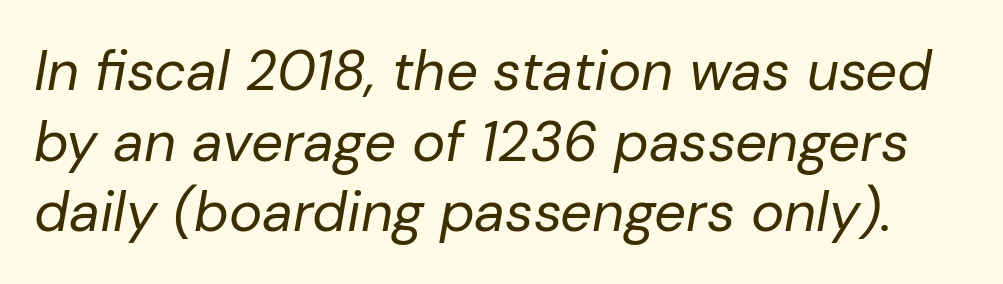
{"italic": "yes", "lean": "right", "slant_degrees": 10, "bold": "no", "weight": "regular", "width": "normal", "stroke_contrast": "low", "x_height": "medium", "monospaced": "no", "underline": "no", "line_spacing": "normal", "line_spacing_ratio": 1.26, "letter_spacing": "normal", "letter_spacing_em": 0.0, "glyph_px": 56}
